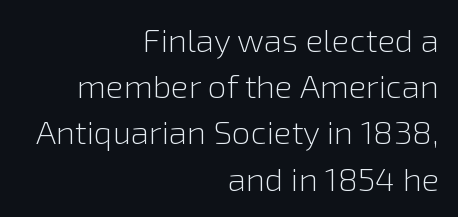
Q: Is the text bold? A: No.
Q: Is the text italic (slanted)? A: No, it is upright.
Q: Is the typeface a serif or a sans-serif typeface? A: Sans-serif.
Q: Is the text underlined? A: No.
Q: How is the paragraph aligned? A: Right-aligned.
Q: Is the spacing between letters normal or unusually wide? A: Normal.
Q: Is the spacing between lines tight, normal or loose? A: Normal.
Q: Width (condensed, normal, or wide)? A: Normal.
Q: Stroke contrast? A: Low.
Q: x-height? A: Medium.
Q: Monospaced? A: No.
